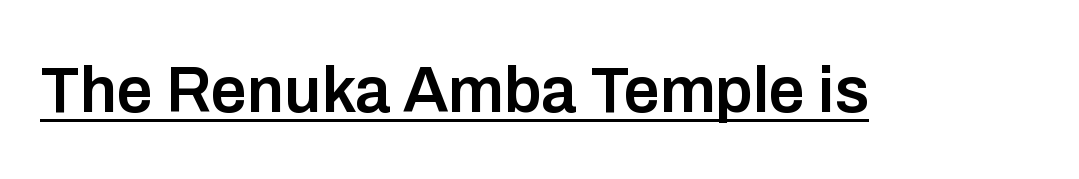
The image shows 64 px semibold sans-serif type, upright; set normal letter spacing, underlined; low stroke contrast and a medium x-height.
